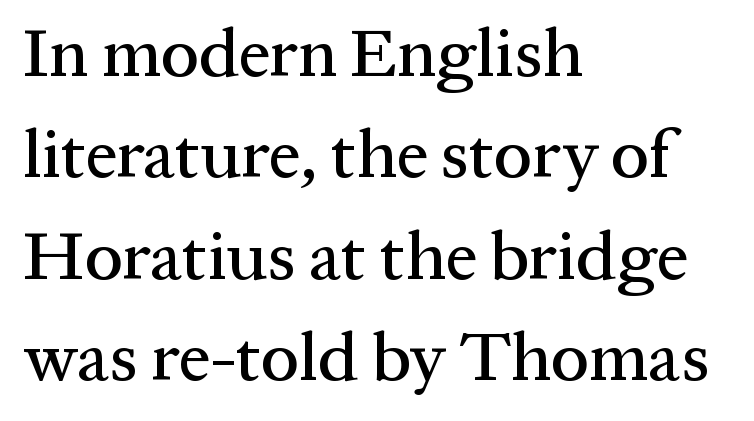
Q: Is the text italic (slanted)? A: No, it is upright.
Q: Is the typeface a serif or a sans-serif typeface? A: Serif.
Q: Is the text underlined? A: No.
Q: How is the paragraph aligned? A: Left-aligned.
Q: Is the spacing between letters normal or unusually wide? A: Normal.
Q: Is the spacing between lines tight, normal or loose? A: Normal.
Q: Width (condensed, normal, or wide)? A: Normal.
Q: Stroke contrast? A: Medium.
Q: x-height? A: Medium.
Q: Monospaced? A: No.
